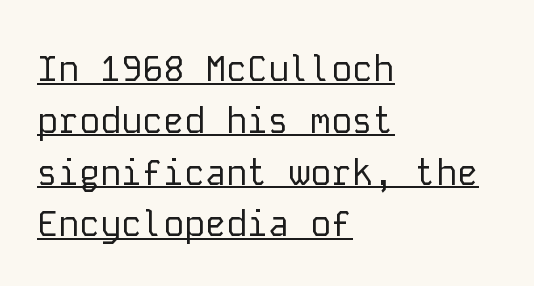
{"serif": "no", "italic": "no", "bold": "no", "weight": "regular", "width": "normal", "stroke_contrast": "low", "x_height": "medium", "monospaced": "yes", "underline": "yes", "align": "left", "line_spacing": "normal", "line_spacing_ratio": 1.48, "letter_spacing": "normal", "letter_spacing_em": 0.0, "glyph_px": 35}
